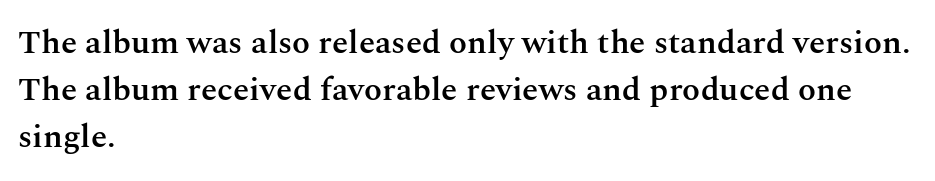
A typesetter would call this proportional, since set widths differ per character. Heft: intermediate — a semibold. Between one letter and the next there's only the usual sliver of space. Ascenders rise straight up at ninety degrees. A classic flush-left, rag-right setting is used for this passage. The gap between lines stays unmarked.
